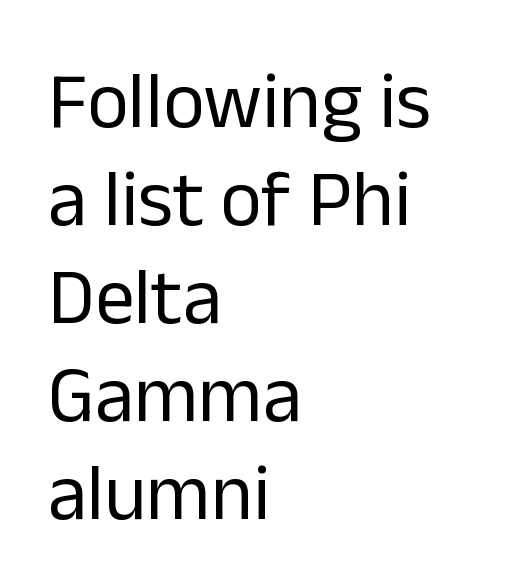
Q: Is the text bold? A: No.
Q: Is the text italic (slanted)? A: No, it is upright.
Q: Is the typeface a serif or a sans-serif typeface? A: Sans-serif.
Q: Is the text underlined? A: No.
Q: How is the paragraph aligned? A: Left-aligned.
Q: Is the spacing between letters normal or unusually wide? A: Normal.
Q: Width (condensed, normal, or wide)? A: Normal.
Q: Stroke contrast? A: Low.
Q: x-height? A: Medium.
Q: Monospaced? A: No.
